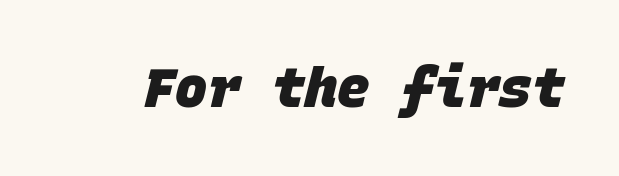
Q: Is the text bold? A: Yes.
Q: Is the typeface a serif or a sans-serif typeface? A: Sans-serif.
Q: Is the text underlined? A: No.
Q: Is the spacing between letters normal or unusually wide? A: Normal.
Q: Width (condensed, normal, or wide)? A: Normal.
Q: Stroke contrast? A: Low.
Q: x-height? A: Large.
Q: Monospaced? A: Yes.
